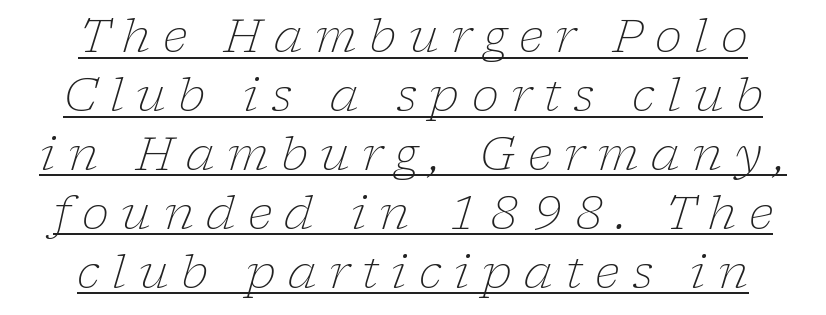
The image shows 46 px light serif type, italic (leaning right); set centered, normal line spacing (1.28x), unusually wide letter spacing (+0.27 em), underlined; low stroke contrast and a medium x-height.
